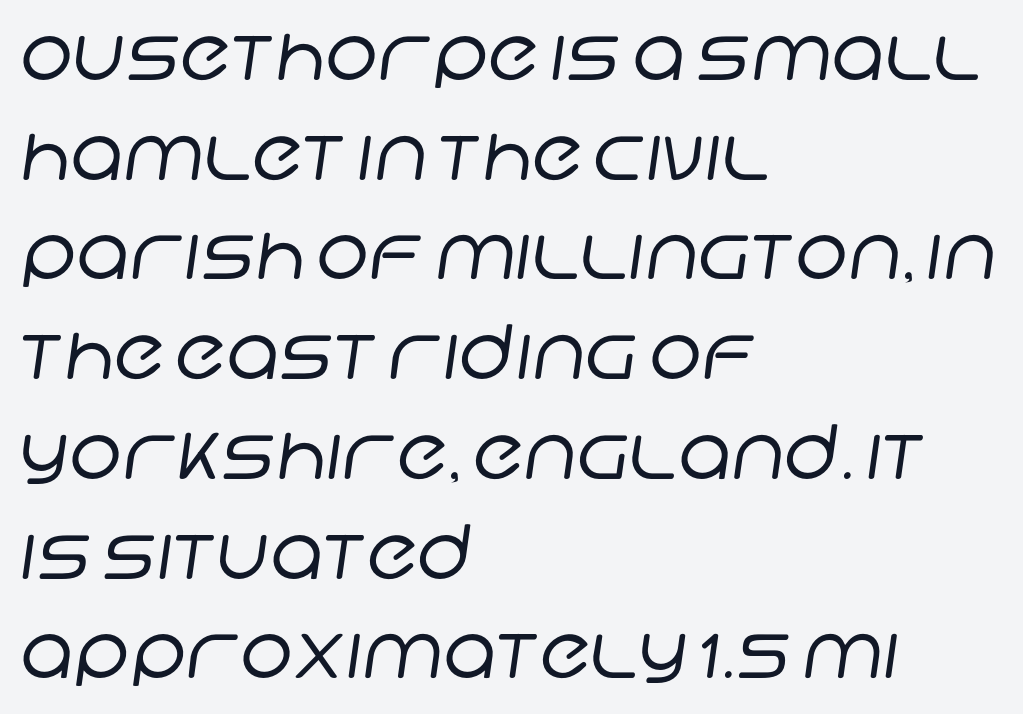
Q: Is the text bold? A: No.
Q: Is the typeface a serif or a sans-serif typeface? A: Sans-serif.
Q: Is the text underlined? A: No.
Q: How is the paragraph aligned? A: Left-aligned.
Q: Is the spacing between letters normal or unusually wide? A: Normal.
Q: Is the spacing between lines tight, normal or loose? A: Normal.
Q: Width (condensed, normal, or wide)? A: Normal.
Q: Stroke contrast? A: Low.
Q: x-height? A: Large.
Q: Monospaced? A: No.
